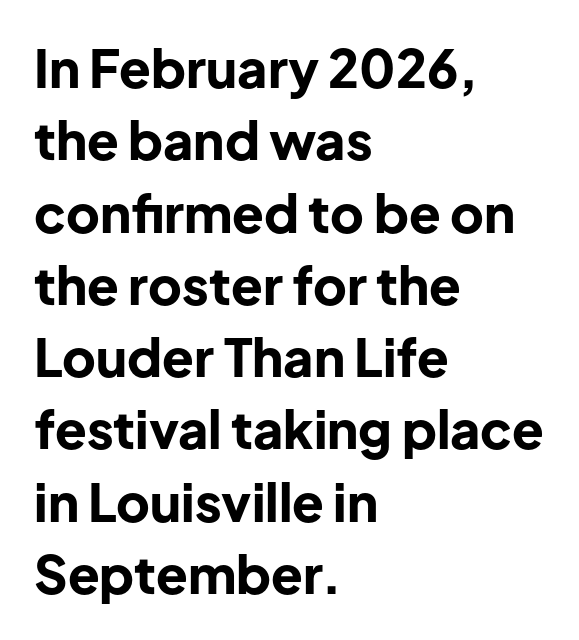
Q: Is the text bold? A: Yes.
Q: Is the text italic (slanted)? A: No, it is upright.
Q: Is the typeface a serif or a sans-serif typeface? A: Sans-serif.
Q: Is the text underlined? A: No.
Q: How is the paragraph aligned? A: Left-aligned.
Q: Is the spacing between letters normal or unusually wide? A: Normal.
Q: Is the spacing between lines tight, normal or loose? A: Normal.
Q: Width (condensed, normal, or wide)? A: Normal.
Q: Stroke contrast? A: Low.
Q: x-height? A: Medium.
Q: Monospaced? A: No.
